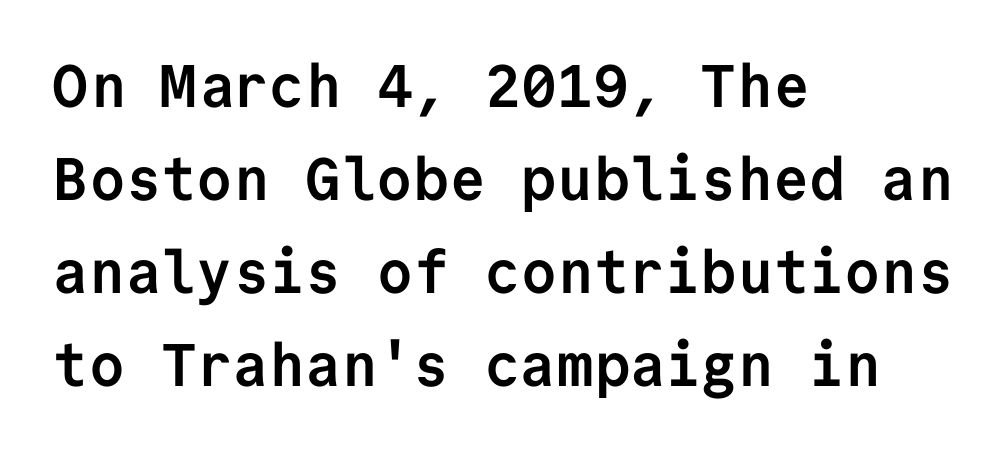
Q: Is the text bold? A: Yes.
Q: Is the text italic (slanted)? A: No, it is upright.
Q: Is the typeface a serif or a sans-serif typeface? A: Sans-serif.
Q: Is the text underlined? A: No.
Q: How is the paragraph aligned? A: Left-aligned.
Q: Is the spacing between letters normal or unusually wide? A: Normal.
Q: Is the spacing between lines tight, normal or loose? A: Normal.
Q: Width (condensed, normal, or wide)? A: Normal.
Q: Stroke contrast? A: Low.
Q: x-height? A: Medium.
Q: Monospaced? A: Yes.
